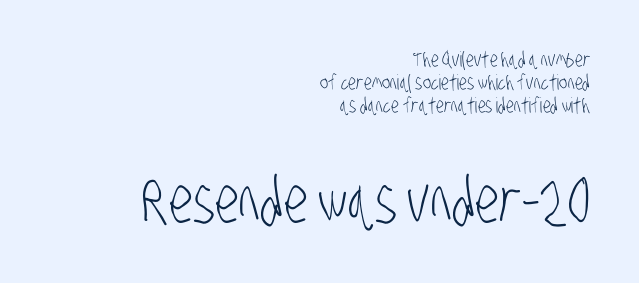
The image shows 64 px light, condensed sans-serif type; set right-aligned, tight line spacing (1.09x), normal letter spacing, not underlined; the second (bottom) block is 3.05x larger; low stroke contrast and a large x-height.
